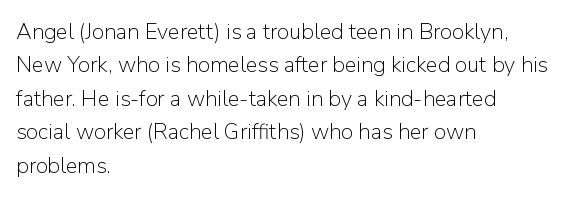
Q: Is the text bold? A: No.
Q: Is the text italic (slanted)? A: No, it is upright.
Q: Is the text underlined? A: No.
Q: How is the paragraph aligned? A: Left-aligned.
Q: Is the spacing between letters normal or unusually wide? A: Normal.
Q: Is the spacing between lines tight, normal or loose? A: Normal.
